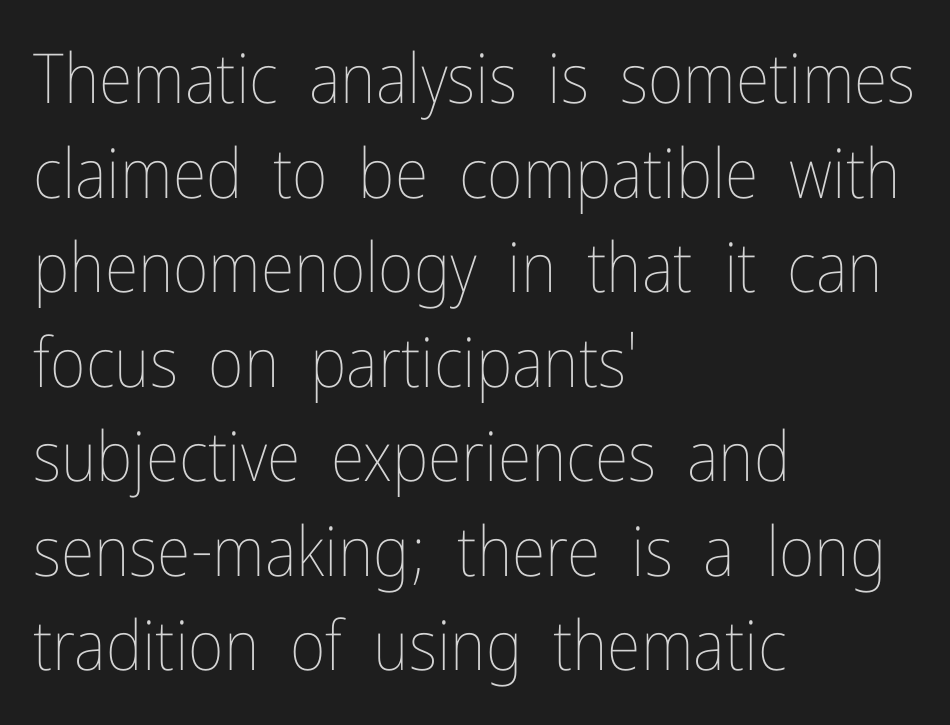
The image shows 69 px thin, condensed type, upright; set left-aligned, normal line spacing (1.37x), normal letter spacing, not underlined; low stroke contrast and a medium x-height.
